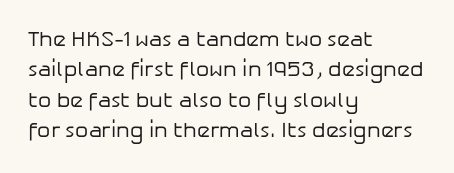
The image shows 21 px text type, upright; set left-aligned, normal line spacing (1.45x), normal letter spacing, not underlined.
